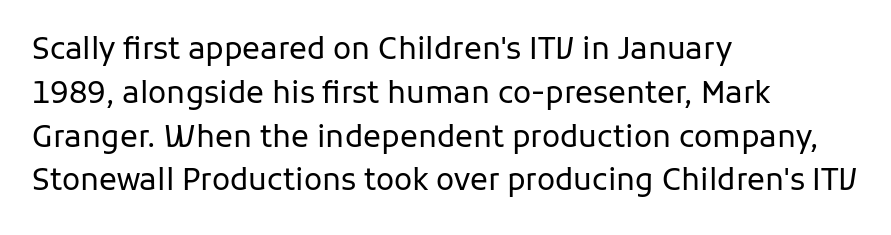
Q: Is the text bold? A: No.
Q: Is the text italic (slanted)? A: No, it is upright.
Q: Is the typeface a serif or a sans-serif typeface? A: Sans-serif.
Q: Is the text underlined? A: No.
Q: How is the paragraph aligned? A: Left-aligned.
Q: Is the spacing between letters normal or unusually wide? A: Normal.
Q: Is the spacing between lines tight, normal or loose? A: Normal.
Q: Width (condensed, normal, or wide)? A: Normal.
Q: Stroke contrast? A: Low.
Q: x-height? A: Medium.
Q: Monospaced? A: No.
